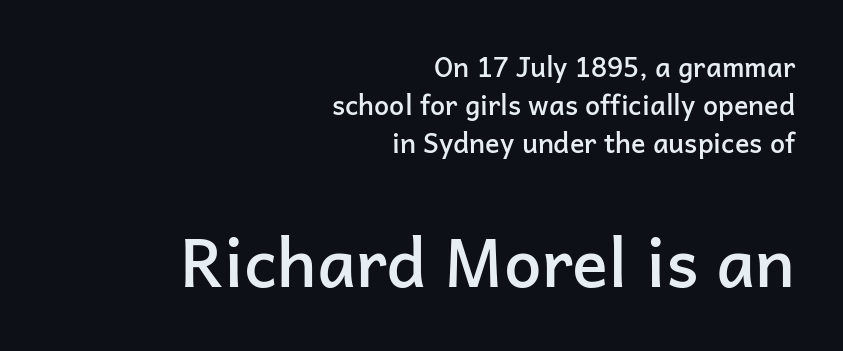
This block has exactly the height ordinary leading produces. Teacher's note: observe the even right margin — that is flush-right alignment. Spacing verdict: proportional, widths tailored to each character. Clear beneath every line of the passage. Observe the absence of serifs on each vertical stroke in this sample.
